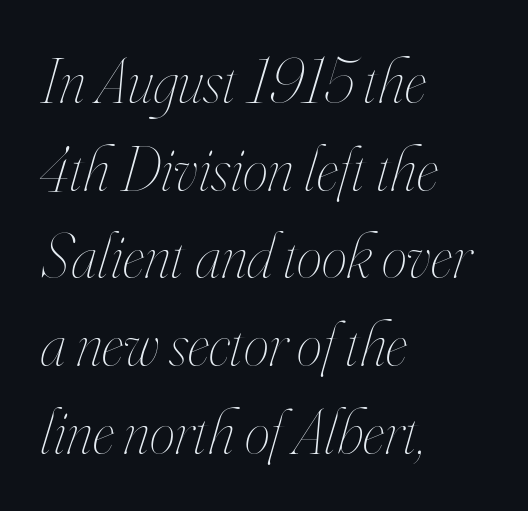
Q: Is the text bold? A: No.
Q: Is the text italic (slanted)? A: Yes, it leans right by about 16 degrees.
Q: Is the text underlined? A: No.
Q: How is the paragraph aligned? A: Left-aligned.
Q: Is the spacing between letters normal or unusually wide? A: Normal.
Q: Is the spacing between lines tight, normal or loose? A: Normal.
Q: Width (condensed, normal, or wide)? A: Condensed.
Q: Stroke contrast? A: High.
Q: x-height? A: Small.
Q: Monospaced? A: No.
